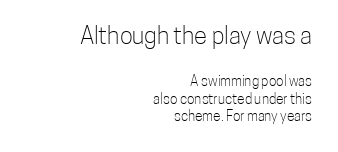
The image shows 24 px text type, upright; set right-aligned, normal line spacing (1.25x), normal letter spacing, not underlined; the first (top) block is 1.71x larger.
